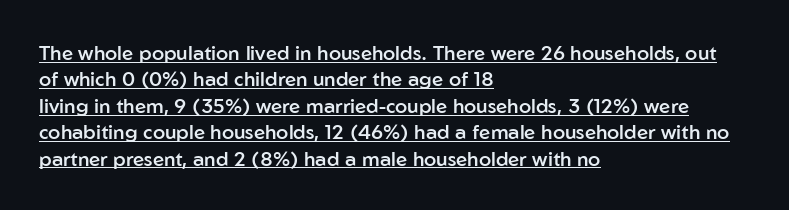
{"italic": "no", "bold": "semi", "underline": "yes", "align": "left", "line_spacing": "normal", "line_spacing_ratio": 1.32, "letter_spacing": "normal", "letter_spacing_em": 0.0, "glyph_px": 20}
